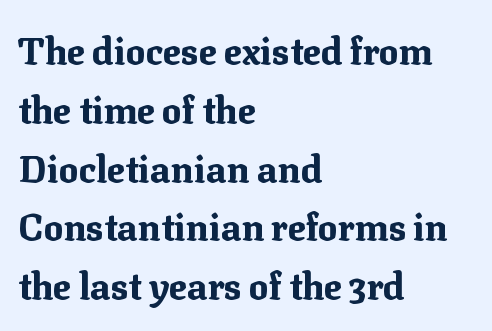
Q: Is the text bold? A: Yes.
Q: Is the text italic (slanted)? A: No, it is upright.
Q: Is the typeface a serif or a sans-serif typeface? A: Serif.
Q: Is the text underlined? A: No.
Q: How is the paragraph aligned? A: Left-aligned.
Q: Is the spacing between letters normal or unusually wide? A: Normal.
Q: Is the spacing between lines tight, normal or loose? A: Normal.
Q: Width (condensed, normal, or wide)? A: Normal.
Q: Stroke contrast? A: Medium.
Q: x-height? A: Medium.
Q: Monospaced? A: No.
